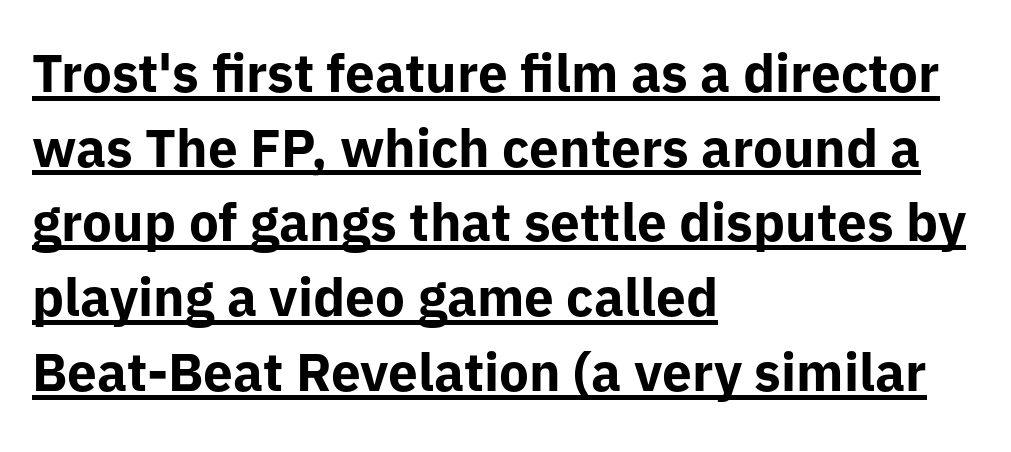
Q: Is the text bold? A: Yes.
Q: Is the text italic (slanted)? A: No, it is upright.
Q: Is the typeface a serif or a sans-serif typeface? A: Sans-serif.
Q: Is the text underlined? A: Yes.
Q: How is the paragraph aligned? A: Left-aligned.
Q: Is the spacing between letters normal or unusually wide? A: Normal.
Q: Is the spacing between lines tight, normal or loose? A: Normal.
Q: Width (condensed, normal, or wide)? A: Normal.
Q: Stroke contrast? A: Low.
Q: x-height? A: Medium.
Q: Monospaced? A: No.
